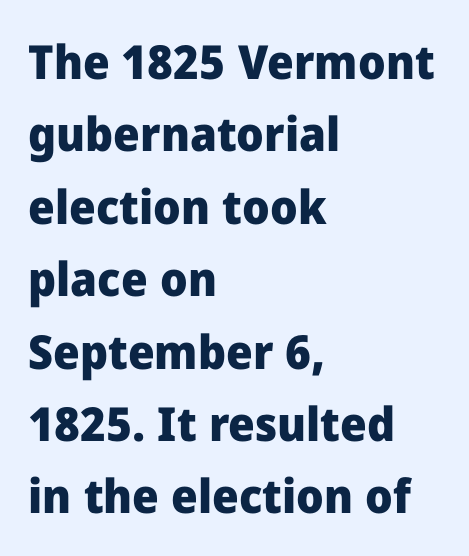
Q: Is the text bold? A: Yes.
Q: Is the text italic (slanted)? A: No, it is upright.
Q: Is the typeface a serif or a sans-serif typeface? A: Sans-serif.
Q: Is the text underlined? A: No.
Q: How is the paragraph aligned? A: Left-aligned.
Q: Is the spacing between letters normal or unusually wide? A: Normal.
Q: Is the spacing between lines tight, normal or loose? A: Normal.
Q: Width (condensed, normal, or wide)? A: Normal.
Q: Stroke contrast? A: Low.
Q: x-height? A: Medium.
Q: Monospaced? A: No.
